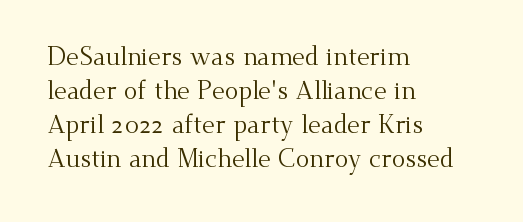
{"italic": "no", "bold": "no", "underline": "no", "align": "left", "line_spacing": "normal", "line_spacing_ratio": 1.36, "letter_spacing": "normal", "letter_spacing_em": 0.0, "glyph_px": 25}
